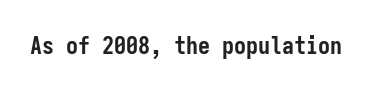
{"italic": "no", "bold": "yes", "underline": "no", "letter_spacing": "normal", "letter_spacing_em": 0.0, "glyph_px": 24}
